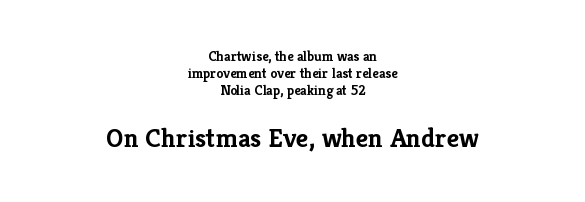
Q: Is the text bold? A: Yes.
Q: Is the text italic (slanted)? A: No, it is upright.
Q: Is the text underlined? A: No.
Q: How is the paragraph aligned? A: Centered.
Q: Is the spacing between letters normal or unusually wide? A: Normal.
Q: Which block of text is set in a larger size, the first (top) or the second (bottom)? A: The second (bottom) one.
